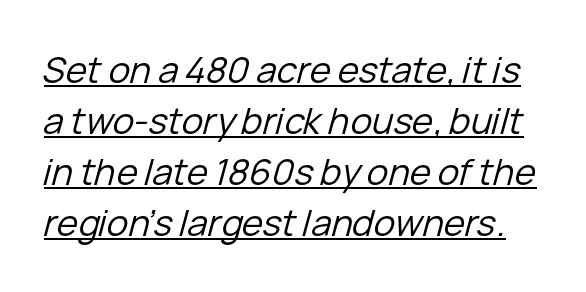
The line texture is even and compact thanks to regular tracking. Ink coverage per letter is moderate at most. Baseline-to-baseline distance is the conventional proportion of letter height. The glyphs look as if they've been sheared to an angle. A continuous stroke trails under the words, as in a hyperlink.
